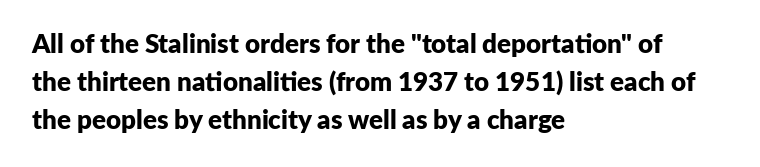
{"italic": "no", "bold": "yes", "underline": "no", "align": "left", "line_spacing": "normal", "line_spacing_ratio": 1.46, "letter_spacing": "normal", "letter_spacing_em": 0.0, "glyph_px": 26}
